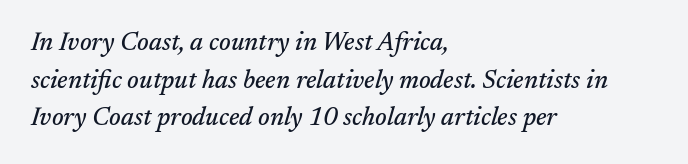
{"italic": "yes", "lean": "right", "slant_degrees": 17, "underline": "no", "align": "left", "line_spacing": "normal", "line_spacing_ratio": 1.51, "letter_spacing": "normal", "letter_spacing_em": 0.0, "glyph_px": 25}
